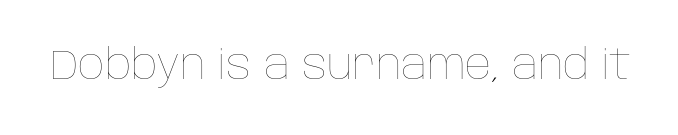
Q: Is the text bold? A: No.
Q: Is the text italic (slanted)? A: No, it is upright.
Q: Is the text underlined? A: No.
Q: Is the spacing between letters normal or unusually wide? A: Normal.
Q: Width (condensed, normal, or wide)? A: Normal.
Q: Stroke contrast? A: Low.
Q: x-height? A: Large.
Q: Monospaced? A: No.
